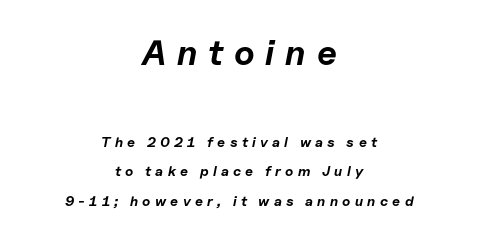
{"italic": "yes", "lean": "right", "slant_degrees": 11, "bold": "yes", "weight": "bold", "width": "normal", "stroke_contrast": "low", "x_height": "medium", "monospaced": "no", "underline": "no", "align": "center", "line_spacing": "loose", "line_spacing_ratio": 2.11, "letter_spacing": "wide", "letter_spacing_em": 0.31, "larger_block": "first", "size_ratio": 2.5, "glyph_px": 35}
